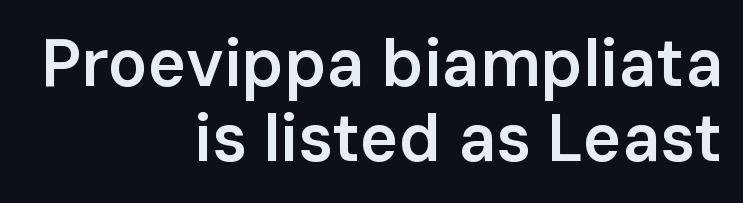
Q: Is the text bold? A: Semi-bold.
Q: Is the text italic (slanted)? A: No, it is upright.
Q: Is the typeface a serif or a sans-serif typeface? A: Sans-serif.
Q: Is the text underlined? A: No.
Q: How is the paragraph aligned? A: Right-aligned.
Q: Is the spacing between letters normal or unusually wide? A: Normal.
Q: Is the spacing between lines tight, normal or loose? A: Tight.
Q: Width (condensed, normal, or wide)? A: Normal.
Q: Stroke contrast? A: Low.
Q: x-height? A: Medium.
Q: Monospaced? A: No.
